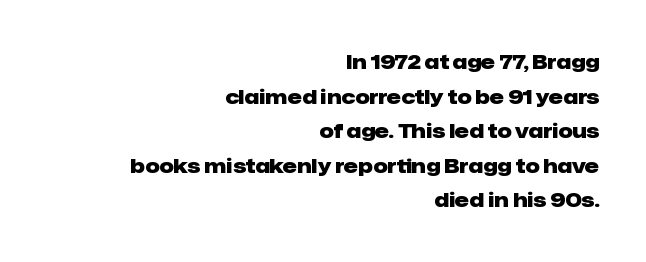
{"italic": "no", "bold": "yes", "underline": "no", "align": "right", "line_spacing_ratio": 1.73, "letter_spacing": "normal", "letter_spacing_em": 0.0, "glyph_px": 20}
